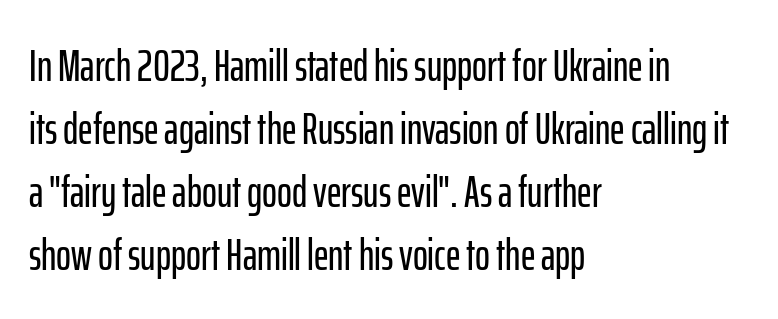
The image shows 45 px condensed sans-serif type, upright; set left-aligned, normal line spacing (1.4x), normal letter spacing, not underlined; low stroke contrast and a medium x-height.
